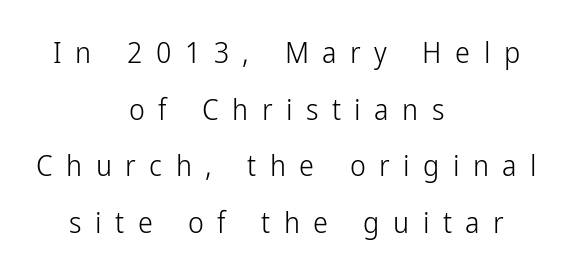
Q: Is the text bold? A: No.
Q: Is the text italic (slanted)? A: No, it is upright.
Q: Is the typeface a serif or a sans-serif typeface? A: Sans-serif.
Q: Is the text underlined? A: No.
Q: How is the paragraph aligned? A: Centered.
Q: Is the spacing between letters normal or unusually wide? A: Unusually wide.
Q: Width (condensed, normal, or wide)? A: Condensed.
Q: Stroke contrast? A: Low.
Q: x-height? A: Medium.
Q: Monospaced? A: No.
